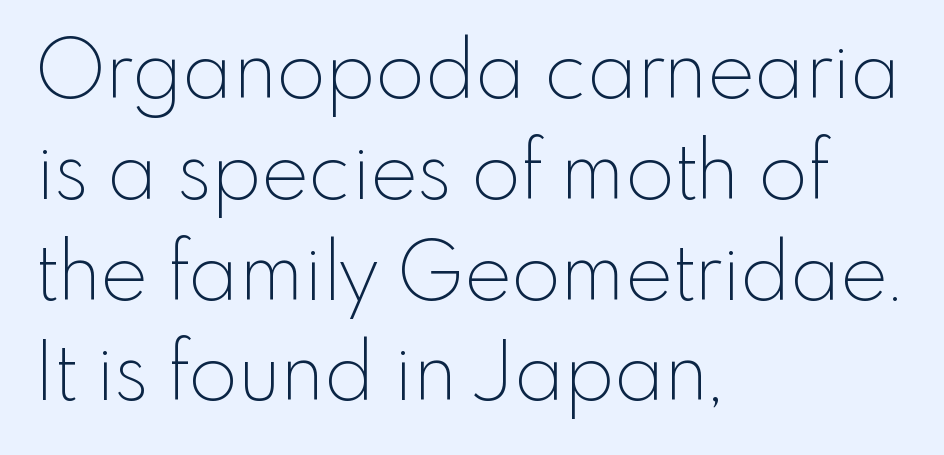
These glyphs show unthickened strokes, regular width or finer. These lines are composed in type without serifs. Here the glyphs are tracked normally, forming tight word shapes. A clean baseline with only descenders dipping below it. A roman cut, with each character standing at attention. Think of a printed novel: that variable character pitch is what you see here.
